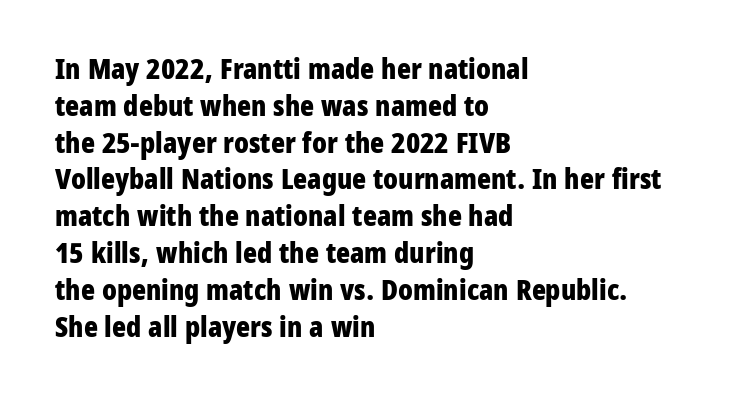
The image shows 29 px bold, condensed sans-serif type, upright; set left-aligned, normal line spacing (1.27x), normal letter spacing, not underlined; low stroke contrast and a medium x-height.
